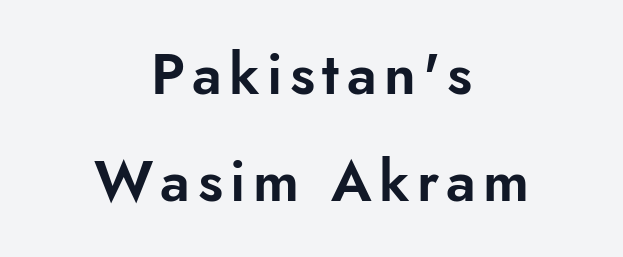
Descenders hang freely into open space. Unlike italic type, these characters show no tilt at all. Classification — sans serif. The letters advance in unequal steps, a hallmark of proportional type. Centered paragraph, ragged on both sides.
